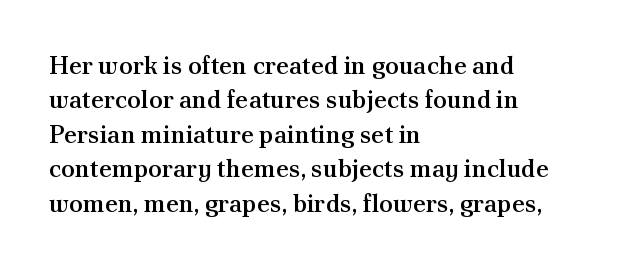
The image shows 25 px text type, upright; set left-aligned, normal line spacing (1.38x), normal letter spacing, not underlined.
